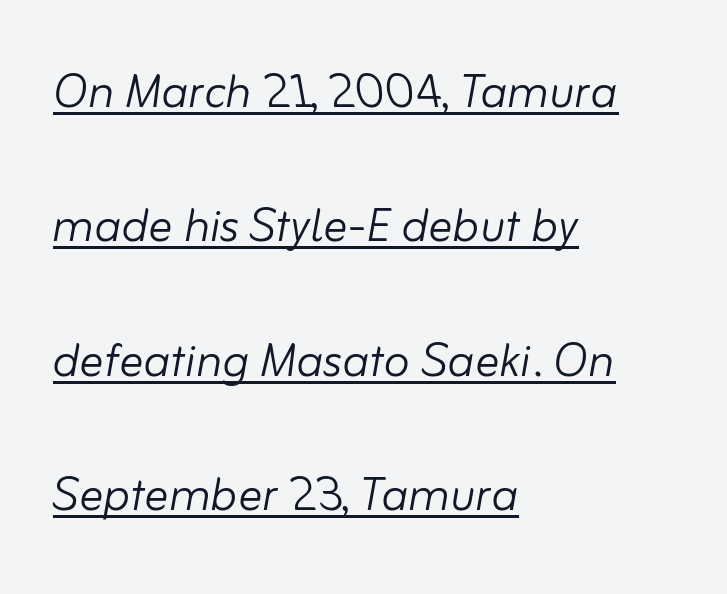
The glyphs look as if they've been sheared to an angle. Caption: standard tracking, unaltered. These lines are set flush left with a ragged right edge. Decoration check: the copy is underlined. Think of a printed novel: that variable character pitch is what you see here.
